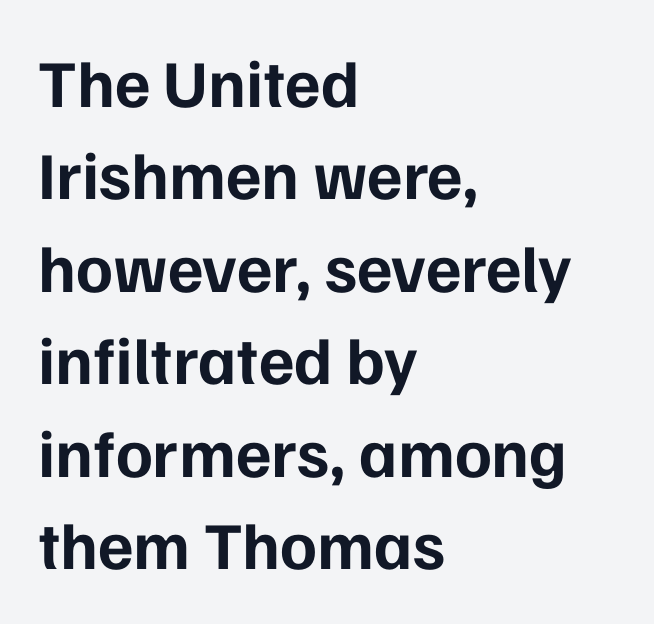
Q: Is the text bold? A: Yes.
Q: Is the text italic (slanted)? A: No, it is upright.
Q: Is the typeface a serif or a sans-serif typeface? A: Sans-serif.
Q: Is the text underlined? A: No.
Q: How is the paragraph aligned? A: Left-aligned.
Q: Is the spacing between letters normal or unusually wide? A: Normal.
Q: Is the spacing between lines tight, normal or loose? A: Normal.
Q: Width (condensed, normal, or wide)? A: Normal.
Q: Stroke contrast? A: Low.
Q: x-height? A: Medium.
Q: Monospaced? A: No.
